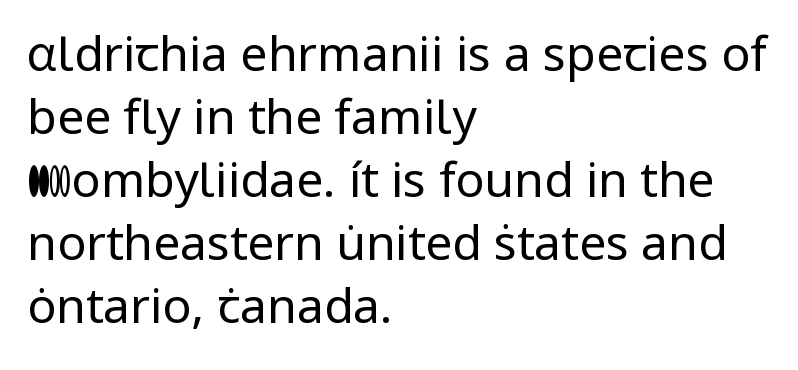
Q: Is the text bold? A: No.
Q: Is the text italic (slanted)? A: No, it is upright.
Q: Is the typeface a serif or a sans-serif typeface? A: Sans-serif.
Q: Is the text underlined? A: No.
Q: How is the paragraph aligned? A: Left-aligned.
Q: Is the spacing between letters normal or unusually wide? A: Normal.
Q: Is the spacing between lines tight, normal or loose? A: Normal.
Q: Width (condensed, normal, or wide)? A: Normal.
Q: Stroke contrast? A: Low.
Q: x-height? A: Medium.
Q: Monospaced? A: No.
